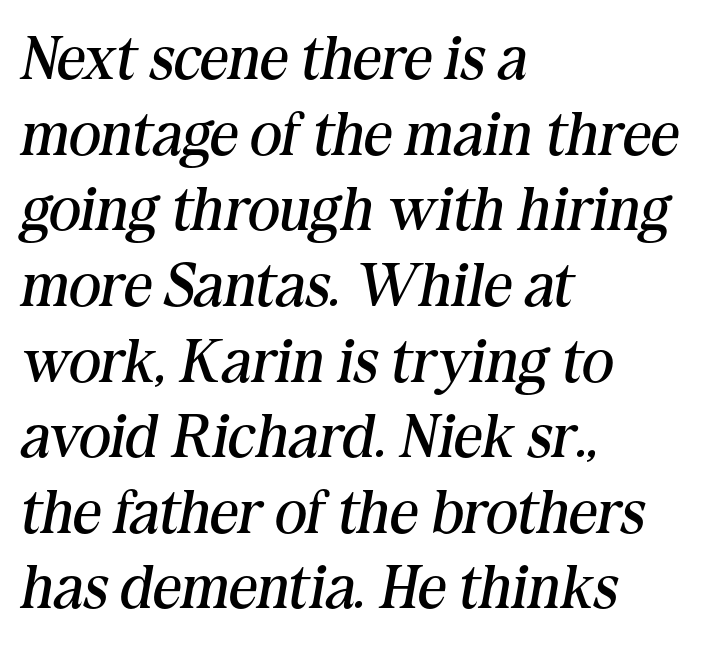
The image shows 62 px regular-weight serif type, italic (leaning right); set left-aligned, line spacing 1.22x, normal letter spacing, not underlined; medium stroke contrast and a medium x-height.
